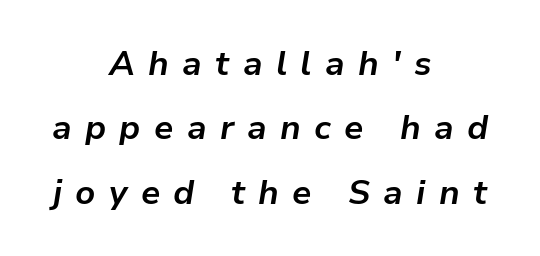
The image shows 34 px bold type, italic (leaning right); set centered, line spacing 1.89x, unusually wide letter spacing (+0.39 em), not underlined; low stroke contrast and a medium x-height.
